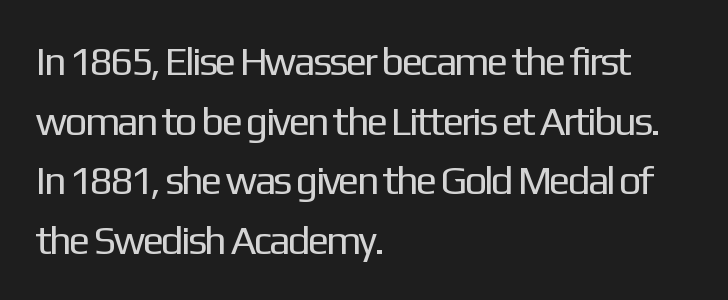
The image shows 40 px regular-weight sans-serif type, upright; set left-aligned, normal line spacing (1.49x), normal letter spacing, not underlined; low stroke contrast and a medium x-height.
